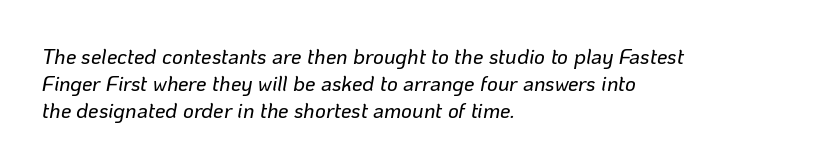
Q: Is the text italic (slanted)? A: Yes, it leans right by about 10 degrees.
Q: Is the text underlined? A: No.
Q: How is the paragraph aligned? A: Left-aligned.
Q: Is the spacing between letters normal or unusually wide? A: Normal.
Q: Is the spacing between lines tight, normal or loose? A: Normal.
